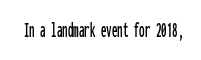
Q: Is the text italic (slanted)? A: No, it is upright.
Q: Is the text underlined? A: No.
Q: Is the spacing between letters normal or unusually wide? A: Normal.
